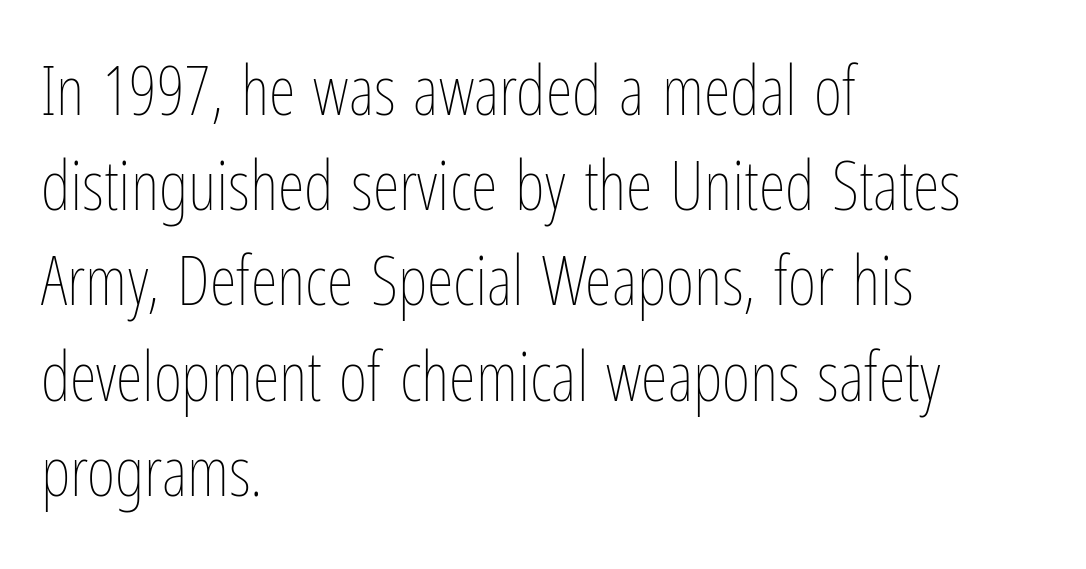
The image shows 69 px thin, condensed type, upright; set left-aligned, normal line spacing (1.38x), normal letter spacing, not underlined; low stroke contrast and a medium x-height.
